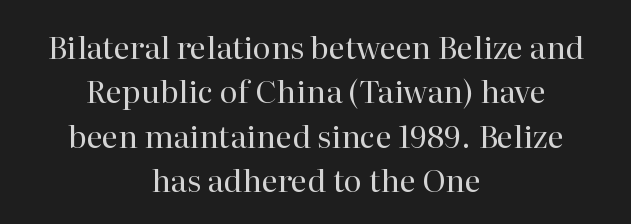
The image shows 31 px regular-weight serif type, upright; set centered, normal line spacing (1.43x), normal letter spacing, not underlined; high stroke contrast and a medium x-height.
